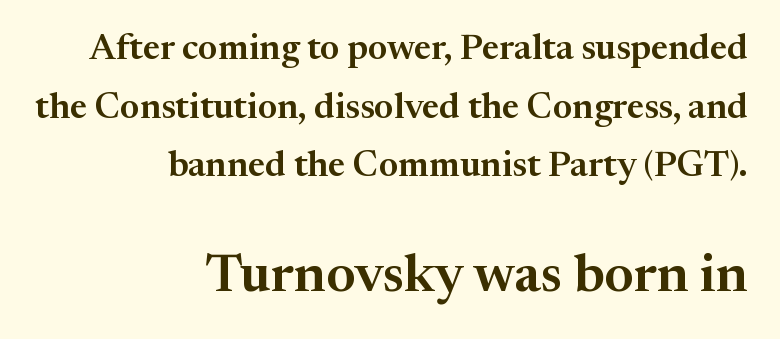
Q: Is the text italic (slanted)? A: No, it is upright.
Q: Is the typeface a serif or a sans-serif typeface? A: Serif.
Q: Is the text underlined? A: No.
Q: How is the paragraph aligned? A: Right-aligned.
Q: Is the spacing between letters normal or unusually wide? A: Normal.
Q: Is the spacing between lines tight, normal or loose? A: Normal.
Q: Which block of text is set in a larger size, the first (top) or the second (bottom)? A: The second (bottom) one.
Q: Width (condensed, normal, or wide)? A: Normal.
Q: Stroke contrast? A: Medium.
Q: x-height? A: Medium.
Q: Monospaced? A: No.
